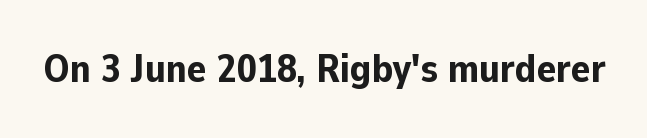
The type is set solid horizontally, with unmodified tracking. Descenders are the only things crossing below the line. Every letter is thick-stroked: bold, no question. Each letter keeps its own natural width here, so spacing adapts to shape.
